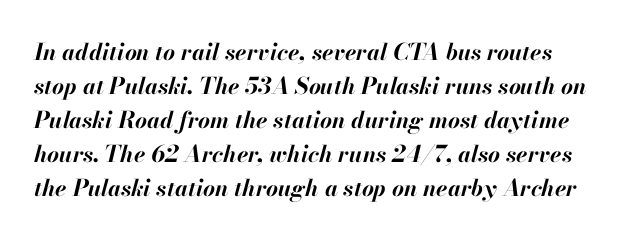
The image shows 23 px bold type, italic (leaning right); set normal line spacing (1.48x), normal letter spacing, not underlined.
